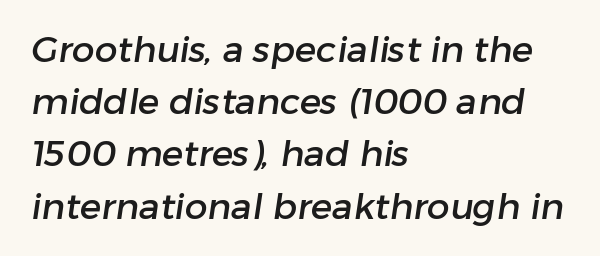
The image shows 36 px sans-serif type; set left-aligned, normal line spacing (1.45x), normal letter spacing, not underlined; low stroke contrast and a medium x-height.
